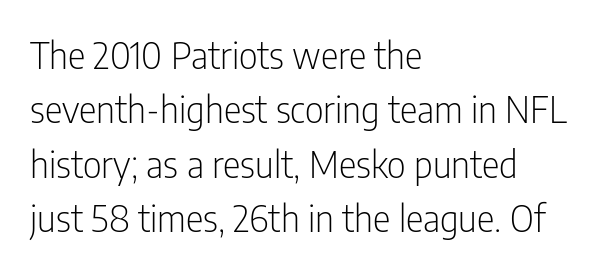
The image shows 37 px light, condensed sans-serif type, upright; set left-aligned, normal line spacing (1.47x), normal letter spacing, not underlined; low stroke contrast and a medium x-height.
